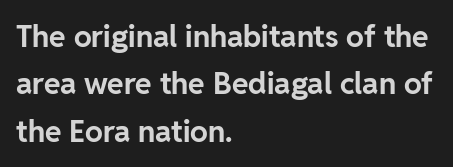
{"serif": "no", "italic": "no", "bold": "yes", "weight": "bold", "width": "normal", "stroke_contrast": "low", "x_height": "medium", "monospaced": "no", "underline": "no", "align": "left", "line_spacing": "normal", "line_spacing_ratio": 1.58, "letter_spacing": "normal", "letter_spacing_em": 0.0, "glyph_px": 30}
